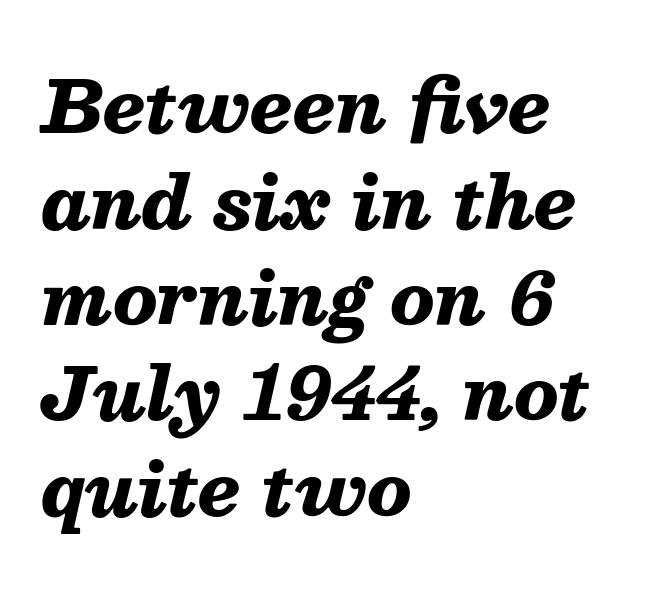
Heft: maximum for text — a bold. Each new line begins a customary step beneath the previous one. Is the block centered? No — it sits flush against the left margin. The face used here is rendered with its standard letterfit.
